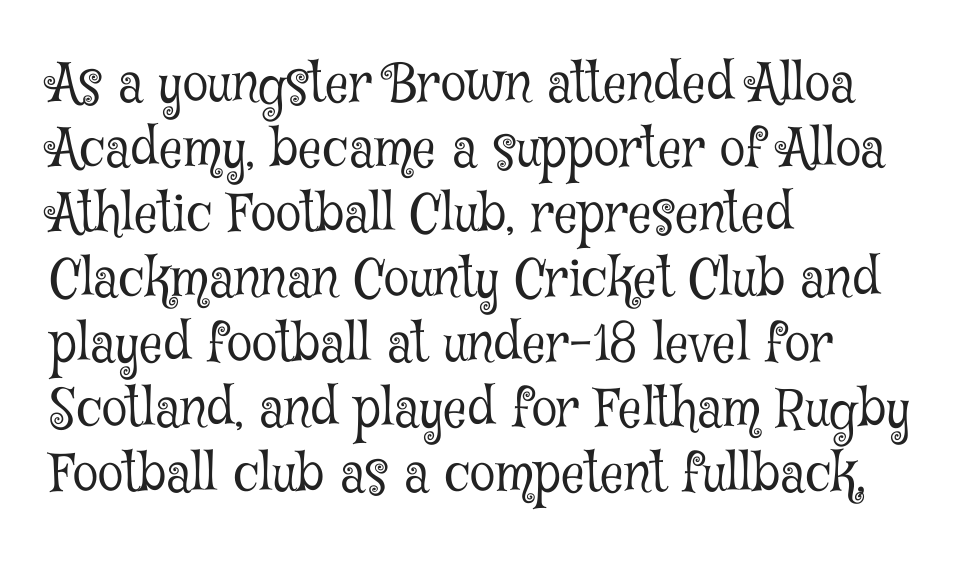
The image shows 52 px light, condensed serif type, upright; set left-aligned, normal line spacing (1.25x), normal letter spacing, not underlined; low stroke contrast and a medium x-height.
